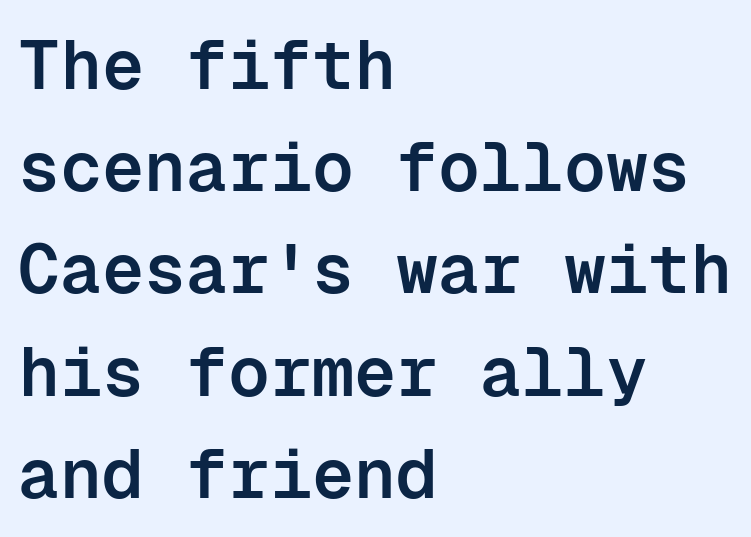
{"serif": "no", "italic": "no", "bold": "semi", "weight": "semibold", "width": "normal", "stroke_contrast": "low", "x_height": "medium", "monospaced": "yes", "underline": "no", "align": "left", "line_spacing": "normal", "line_spacing_ratio": 1.46, "letter_spacing": "normal", "letter_spacing_em": 0.0, "glyph_px": 70}
